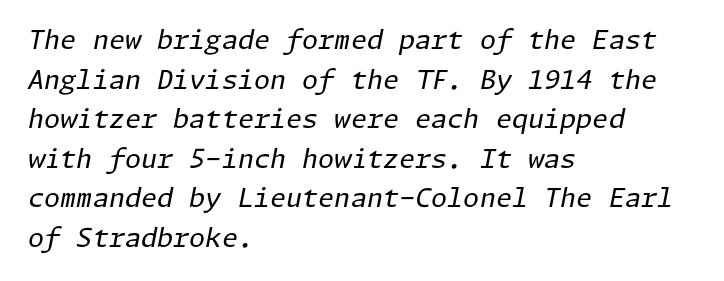
Q: Is the text bold? A: No.
Q: Is the text italic (slanted)? A: Yes, it leans right by about 11 degrees.
Q: Is the text underlined? A: No.
Q: How is the paragraph aligned? A: Left-aligned.
Q: Is the spacing between letters normal or unusually wide? A: Normal.
Q: Is the spacing between lines tight, normal or loose? A: Normal.
